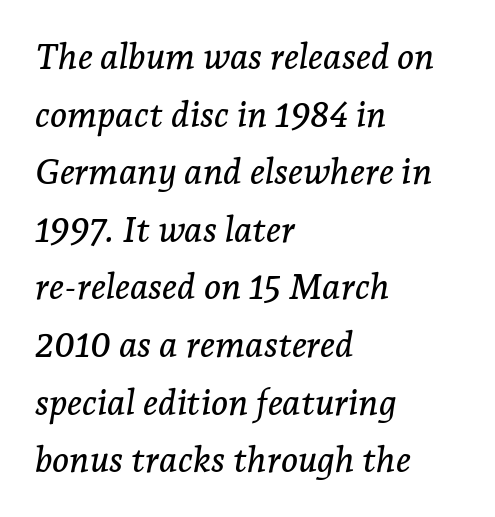
Q: Is the text italic (slanted)? A: Yes, it leans right by about 7 degrees.
Q: Is the typeface a serif or a sans-serif typeface? A: Serif.
Q: Is the text underlined? A: No.
Q: How is the paragraph aligned? A: Left-aligned.
Q: Is the spacing between letters normal or unusually wide? A: Normal.
Q: Is the spacing between lines tight, normal or loose? A: Normal.
Q: Width (condensed, normal, or wide)? A: Normal.
Q: Stroke contrast? A: Low.
Q: x-height? A: Medium.
Q: Monospaced? A: No.
